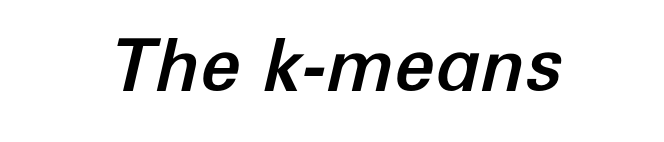
Q: Is the text italic (slanted)? A: Yes, it leans right by about 12 degrees.
Q: Is the text underlined? A: No.
Q: Is the spacing between letters normal or unusually wide? A: Normal.
Q: Width (condensed, normal, or wide)? A: Normal.
Q: Stroke contrast? A: Low.
Q: x-height? A: Medium.
Q: Monospaced? A: No.
